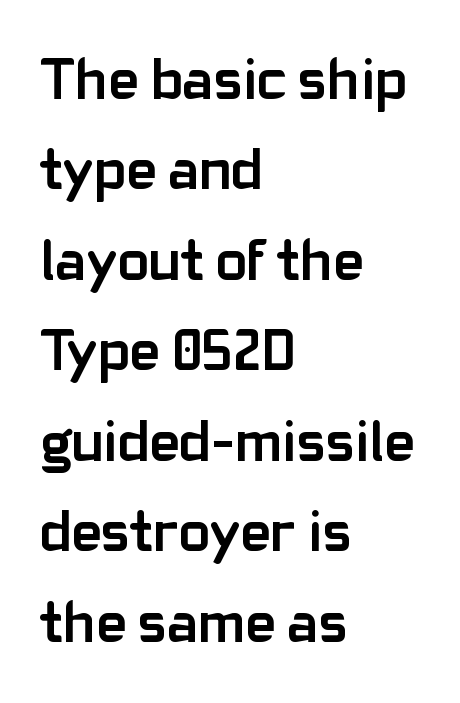
Q: Is the text bold? A: Yes.
Q: Is the text italic (slanted)? A: No, it is upright.
Q: Is the typeface a serif or a sans-serif typeface? A: Sans-serif.
Q: Is the text underlined? A: No.
Q: How is the paragraph aligned? A: Left-aligned.
Q: Is the spacing between letters normal or unusually wide? A: Normal.
Q: Is the spacing between lines tight, normal or loose? A: Normal.
Q: Width (condensed, normal, or wide)? A: Normal.
Q: Stroke contrast? A: Low.
Q: x-height? A: Medium.
Q: Monospaced? A: No.
